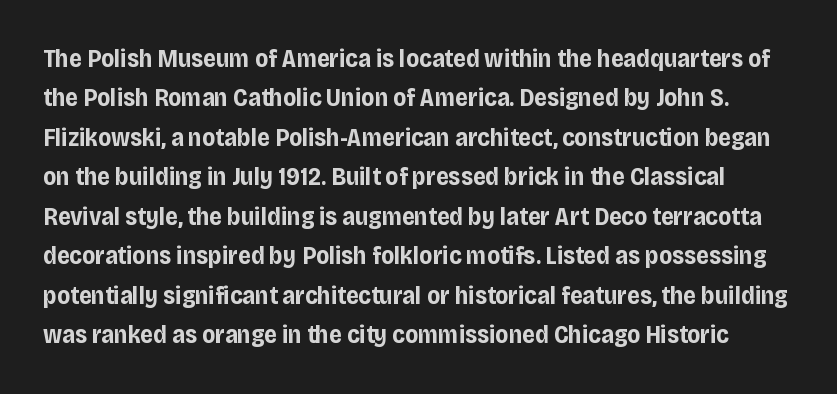
The image shows 25 px bold type, upright; set normal line spacing (1.58x), normal letter spacing, not underlined.
